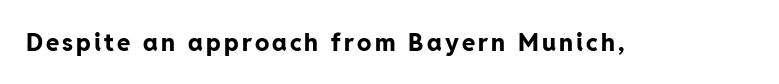
I'd describe the lettering as bold — thick and assertive. Quick note: underline off. It's the straight-up-and-down kind of type.
